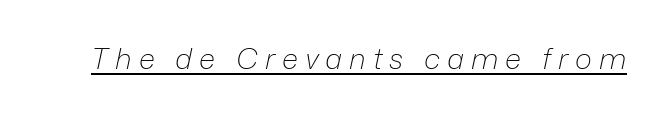
The image shows 29 px light type, italic (leaning right); set unusually wide letter spacing (+0.24 em), underlined; low stroke contrast and a medium x-height.
